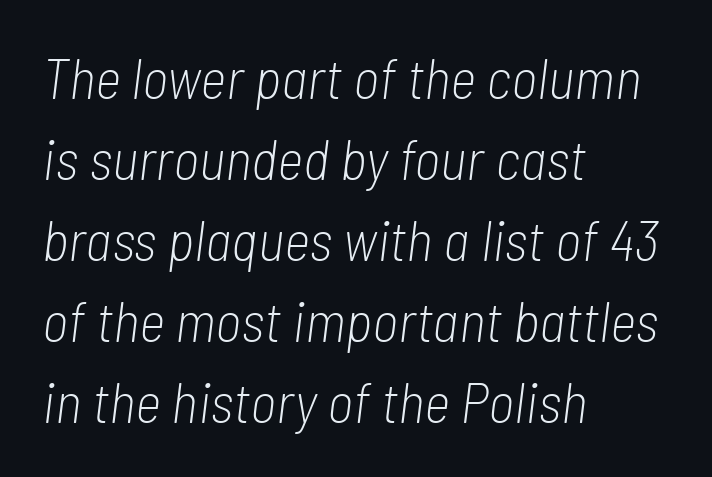
The image shows 57 px light, condensed type, italic (leaning right); set left-aligned, normal line spacing (1.42x), normal letter spacing, not underlined; low stroke contrast and a medium x-height.
